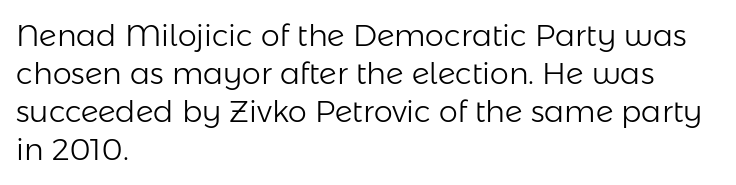
{"serif": "no", "italic": "no", "bold": "no", "weight": "light", "width": "normal", "stroke_contrast": "low", "x_height": "medium", "monospaced": "no", "underline": "no", "align": "left", "line_spacing": "normal", "line_spacing_ratio": 1.27, "letter_spacing": "normal", "letter_spacing_em": 0.0, "glyph_px": 30}
